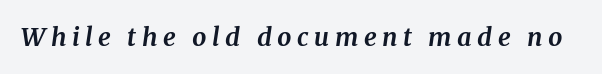
{"italic": "yes", "lean": "right", "slant_degrees": 8, "bold": "yes", "underline": "no", "letter_spacing": "wide", "letter_spacing_em": 0.22, "glyph_px": 25}
